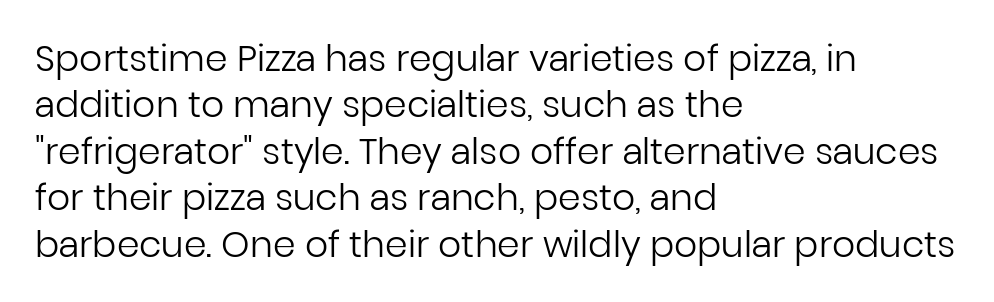
{"serif": "no", "italic": "no", "bold": "no", "weight": "regular", "width": "normal", "stroke_contrast": "low", "x_height": "medium", "monospaced": "no", "underline": "no", "align": "left", "line_spacing": "normal", "line_spacing_ratio": 1.29, "letter_spacing": "normal", "letter_spacing_em": 0.0, "glyph_px": 36}
